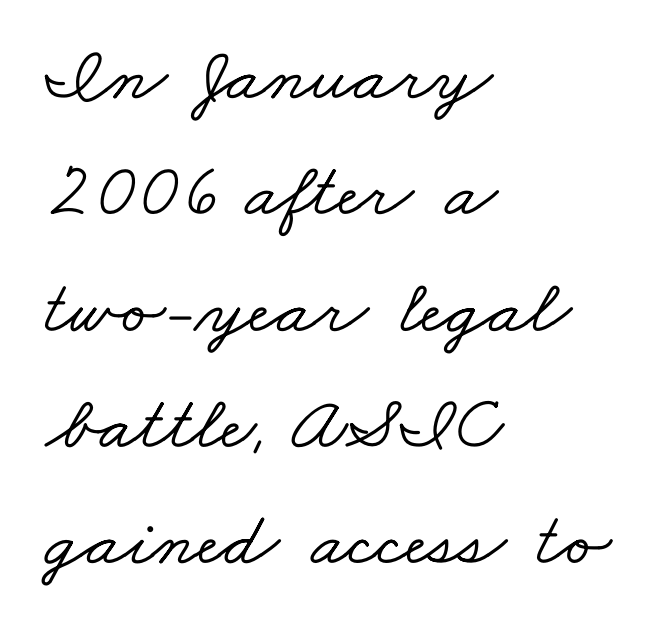
Spacing between characters is what you'd get straight out of the box. Do the characters align in a grid? No, the font is proportional. Is the block centered? No — it sits flush against the left margin. A normal amount of white space separates one row of letters from the next.
